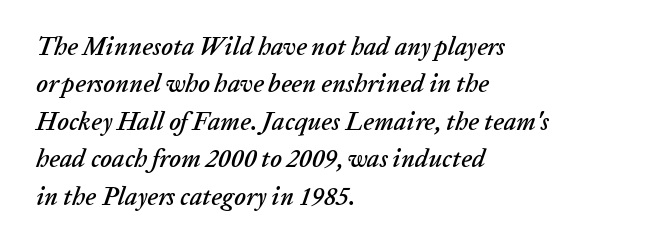
Q: Is the text italic (slanted)? A: Yes, it leans right by about 20 degrees.
Q: Is the text underlined? A: No.
Q: How is the paragraph aligned? A: Left-aligned.
Q: Is the spacing between letters normal or unusually wide? A: Normal.
Q: Is the spacing between lines tight, normal or loose? A: Normal.
